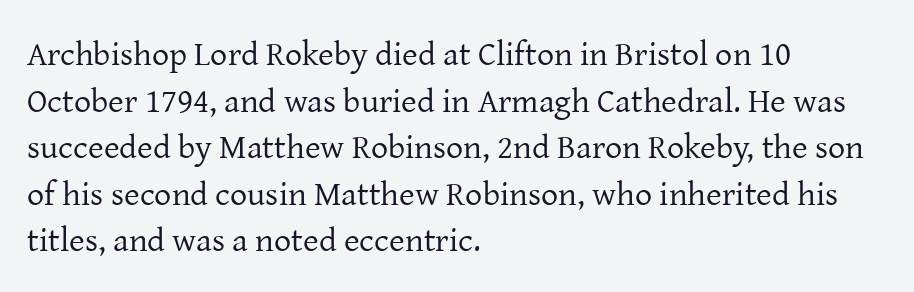
The image shows 34 px regular-weight serif type, upright; set left-aligned, normal line spacing (1.37x), normal letter spacing, not underlined; low stroke contrast and a medium x-height.
